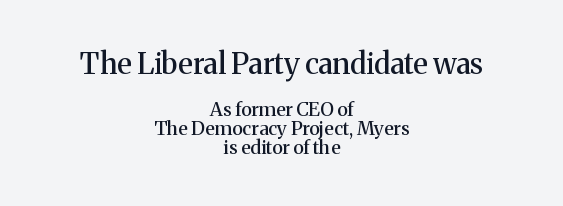
{"serif": "yes", "italic": "no", "width": "normal", "stroke_contrast": "medium", "x_height": "medium", "monospaced": "no", "underline": "no", "align": "center", "line_spacing": "tight", "line_spacing_ratio": 1.0, "letter_spacing": "normal", "letter_spacing_em": 0.0, "larger_block": "first", "size_ratio": 1.53, "glyph_px": 29}
